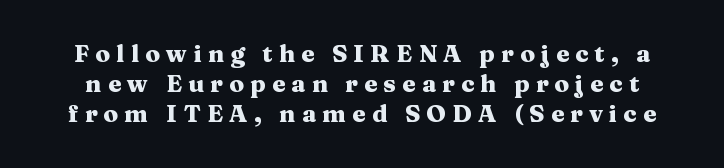
The image shows 24 px bold type, upright; set normal line spacing (1.26x), unusually wide letter spacing (+0.26 em), not underlined.
